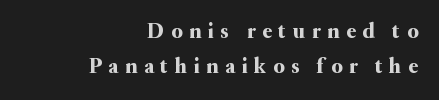
Words float on clear page, feet unadorned. The letters stand upright; this is a roman face. Vertical spacing — default. Does the copy run flush right? Yes — the right margin is perfectly even. Each word looks stretched out because of the extra space between its letters.
